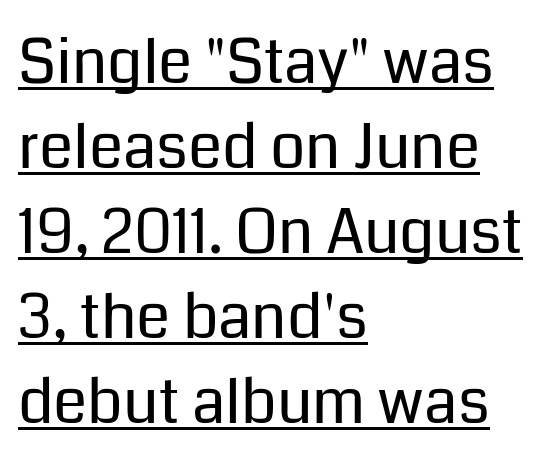
{"serif": "no", "italic": "no", "bold": "no", "weight": "regular", "width": "normal", "stroke_contrast": "low", "x_height": "medium", "monospaced": "no", "underline": "yes", "align": "left", "line_spacing": "normal", "line_spacing_ratio": 1.37, "letter_spacing": "normal", "letter_spacing_em": 0.0, "glyph_px": 62}
